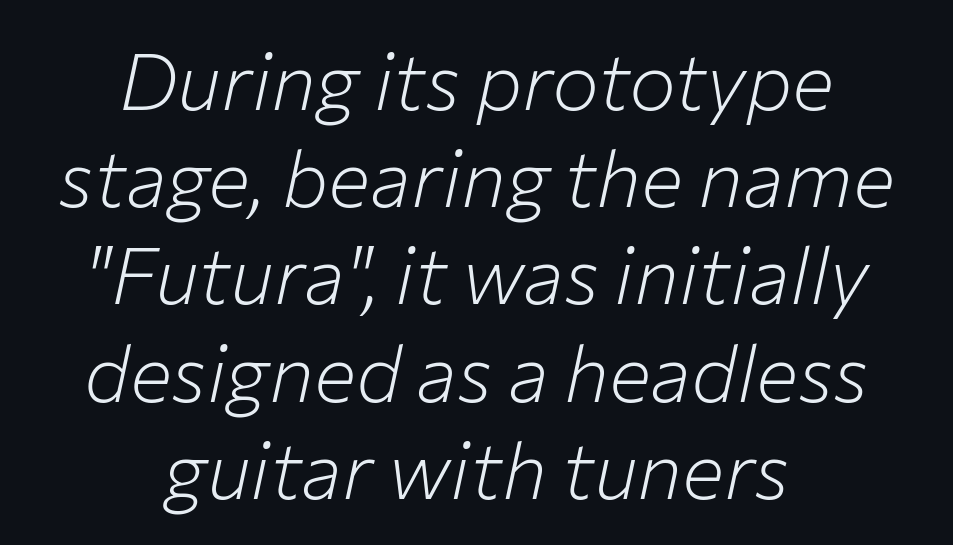
The image shows 79 px light type, italic (leaning right); set centered, line spacing 1.23x, normal letter spacing, not underlined; low stroke contrast and a medium x-height.
